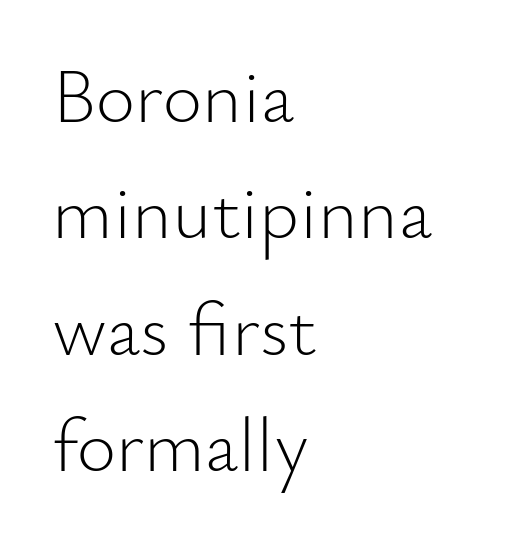
The image shows 76 px light sans-serif type, upright; set left-aligned, normal line spacing (1.53x), normal letter spacing, not underlined; low stroke contrast and a small x-height.
